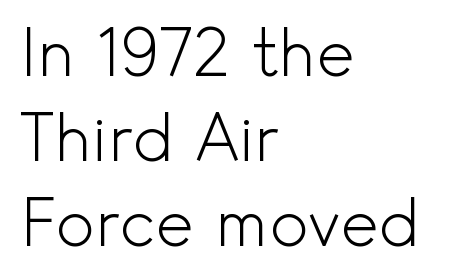
{"serif": "no", "italic": "no", "bold": "no", "weight": "light", "width": "normal", "x_height": "small", "monospaced": "no", "underline": "no", "align": "left", "line_spacing": "normal", "line_spacing_ratio": 1.31, "letter_spacing": "normal", "letter_spacing_em": 0.0, "glyph_px": 65}
